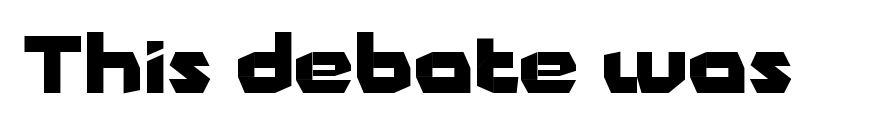
You can tell from the bare stems that sans-serif type was used. Letter spacing: default. The baseline area is clear. A dark, heavy texture on the line: the type is bold. Is there any slant? The stems are plumb.
